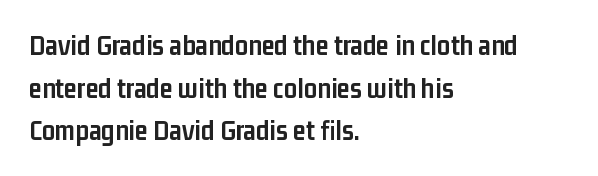
Q: Is the text bold? A: Yes.
Q: Is the text italic (slanted)? A: No, it is upright.
Q: Is the typeface a serif or a sans-serif typeface? A: Sans-serif.
Q: Is the text underlined? A: No.
Q: How is the paragraph aligned? A: Left-aligned.
Q: Is the spacing between letters normal or unusually wide? A: Normal.
Q: Is the spacing between lines tight, normal or loose? A: Normal.
Q: Width (condensed, normal, or wide)? A: Condensed.
Q: Stroke contrast? A: Low.
Q: x-height? A: Medium.
Q: Monospaced? A: No.
